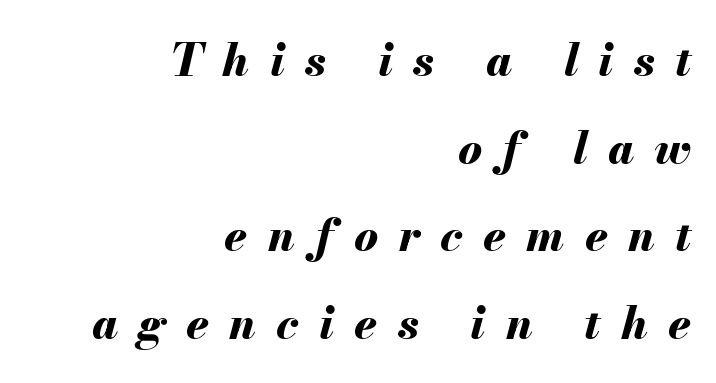
Q: Is the text bold? A: Yes.
Q: Is the text italic (slanted)? A: Yes, it leans right by about 13 degrees.
Q: Is the text underlined? A: No.
Q: How is the paragraph aligned? A: Right-aligned.
Q: Is the spacing between letters normal or unusually wide? A: Unusually wide.
Q: Is the spacing between lines tight, normal or loose? A: Loose.
Q: Width (condensed, normal, or wide)? A: Normal.
Q: Stroke contrast? A: Medium.
Q: x-height? A: Small.
Q: Monospaced? A: No.
